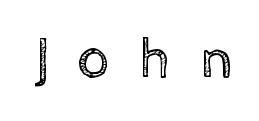
The image shows 58 px regular-weight type, upright; set unusually wide letter spacing (+0.48 em), not underlined; a medium x-height.
